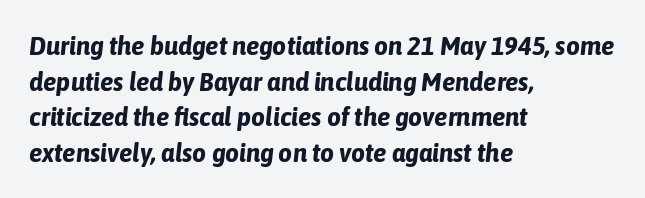
{"italic": "yes", "lean": "right", "slant_degrees": 6, "bold": "yes", "underline": "no", "align": "left", "line_spacing": "normal", "line_spacing_ratio": 1.32, "letter_spacing": "normal", "letter_spacing_em": 0.0, "glyph_px": 27}
